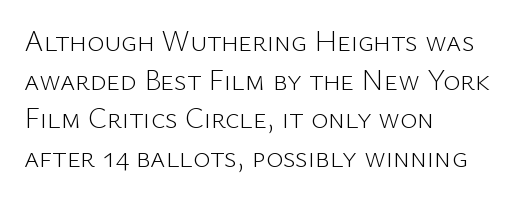
Leading matches the norm, producing a regular column. No chunkiness to these letters — they're not bold. Style check: upright. The rendering uses natural spacing where letterforms have individual widths.
